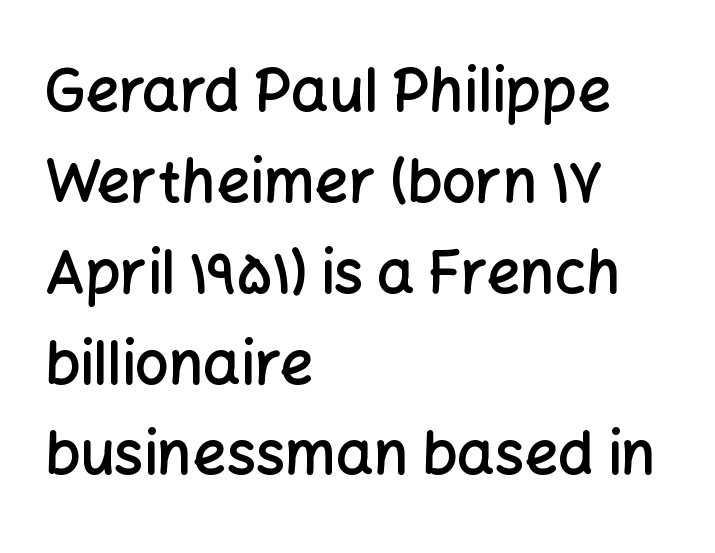
Characters remain perfectly vertical along every line. Type without underlining. Glyph-to-glyph distance matches everyday printed text. If you measured baseline to baseline, you'd find a middling distance. The face used here is a sans, in the tradition of grotesques and geometrics. The typesetting leans somewhat heavy: a semibold.
